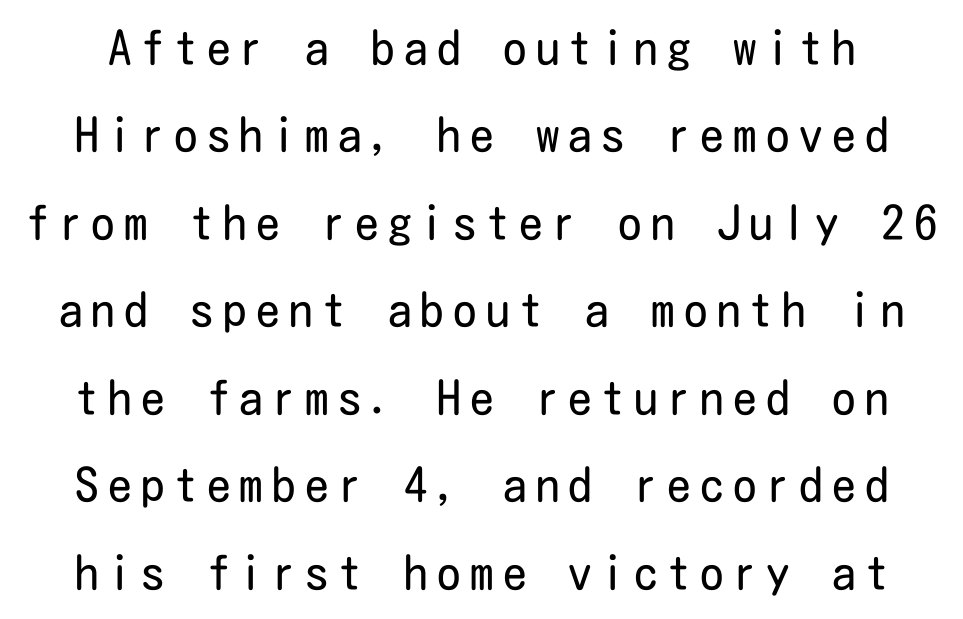
Q: Is the text bold? A: No.
Q: Is the text italic (slanted)? A: No, it is upright.
Q: Is the typeface a serif or a sans-serif typeface? A: Sans-serif.
Q: Is the text underlined? A: No.
Q: Is the spacing between letters normal or unusually wide? A: Unusually wide.
Q: Width (condensed, normal, or wide)? A: Condensed.
Q: Stroke contrast? A: Low.
Q: x-height? A: Medium.
